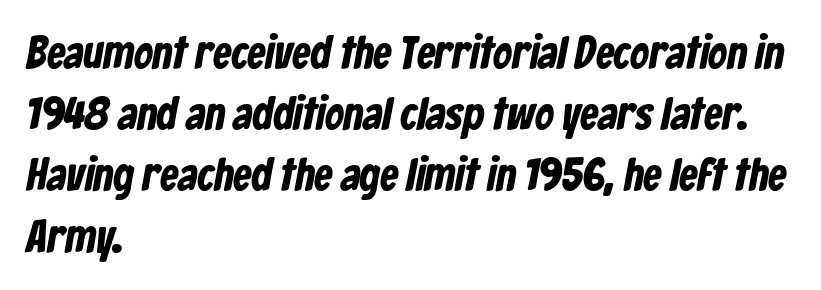
The image shows 46 px bold, condensed sans-serif type; set left-aligned, normal line spacing (1.33x), normal letter spacing, not underlined; low stroke contrast and a medium x-height.
